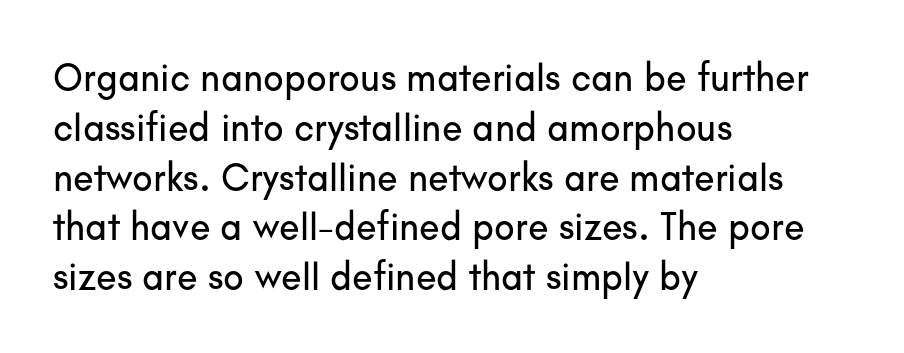
The letters stand straight up with perfectly vertical stems. Compared with typical body copy, the letter spacing here is the same. The rag falls on the right side of this text block. Glance below the letters and you will spot only blank space. Note the varied advance widths — an 'i' is clearly narrower than an 'm'.
